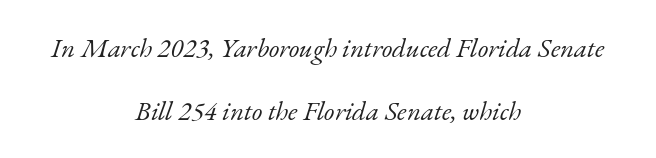
The line texture is even and compact thanks to regular tracking. Centered paragraph, ragged on both sides. Line spacing here is loose. Glance below the letters and you will spot only blank space.
